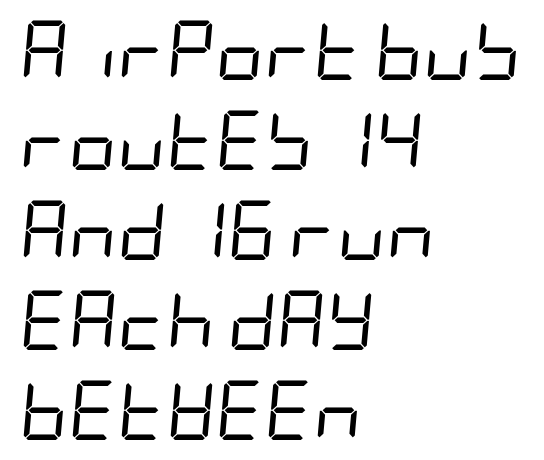
The image shows 60 px regular-weight, condensed type, italic (leaning right); set left-aligned, normal line spacing (1.5x), normal letter spacing, not underlined; low stroke contrast and a large x-height.
